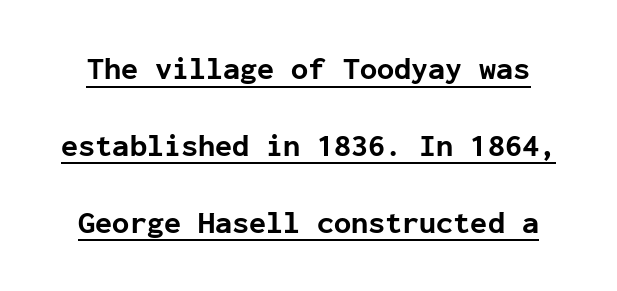
The image shows 31 px bold sans-serif type, upright, monospaced; set loose line spacing (2.48x), normal letter spacing, underlined; low stroke contrast and a medium x-height.
